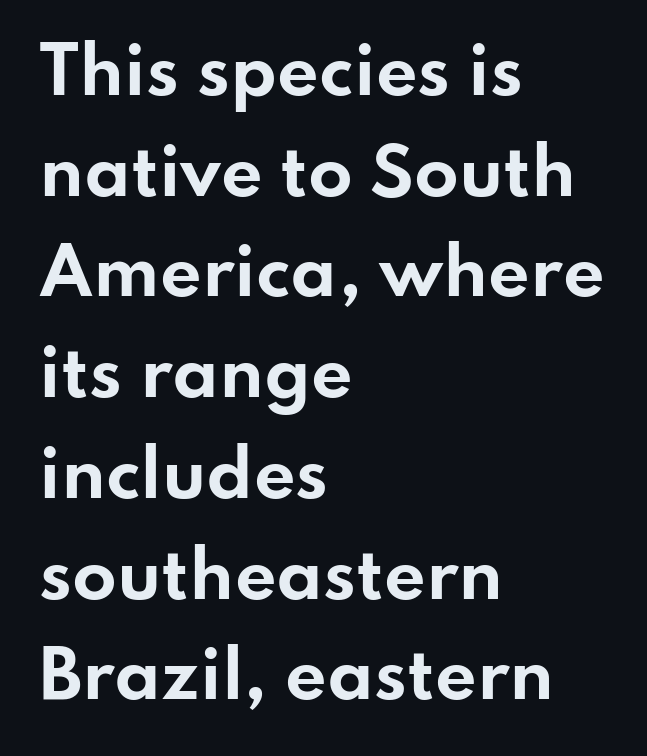
{"serif": "no", "italic": "no", "bold": "yes", "weight": "bold", "width": "wide", "stroke_contrast": "low", "x_height": "small", "monospaced": "no", "underline": "no", "align": "left", "line_spacing": "normal", "line_spacing_ratio": 1.55, "letter_spacing": "normal", "letter_spacing_em": 0.0, "glyph_px": 65}
